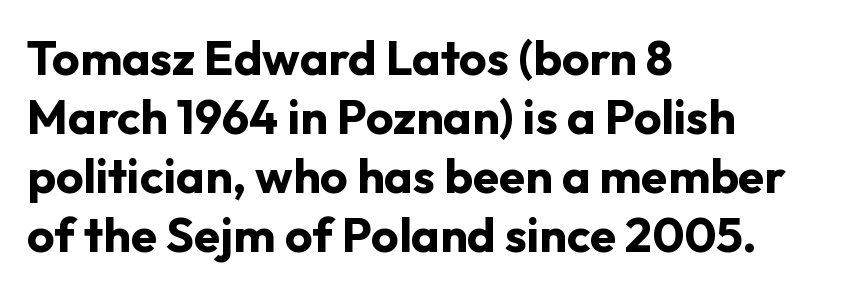
Q: Is the text bold? A: Yes.
Q: Is the text italic (slanted)? A: No, it is upright.
Q: Is the typeface a serif or a sans-serif typeface? A: Sans-serif.
Q: Is the text underlined? A: No.
Q: How is the paragraph aligned? A: Left-aligned.
Q: Is the spacing between letters normal or unusually wide? A: Normal.
Q: Width (condensed, normal, or wide)? A: Normal.
Q: Stroke contrast? A: Low.
Q: x-height? A: Medium.
Q: Monospaced? A: No.
